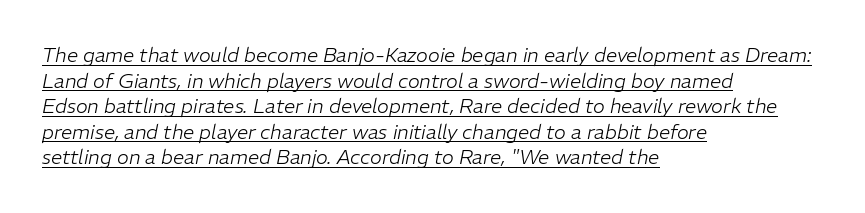
The image shows 20 px text type, italic (leaning right); set left-aligned, normal line spacing (1.28x), normal letter spacing, underlined.
